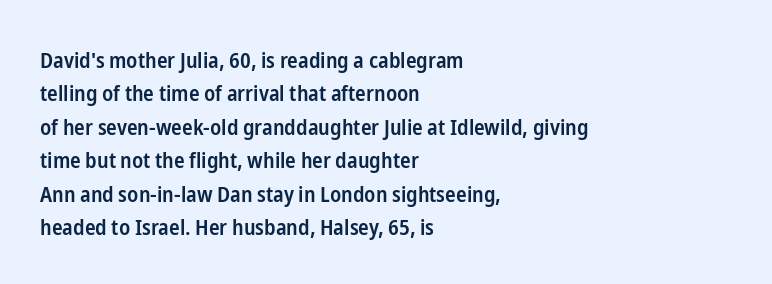
{"italic": "no", "bold": "semi", "underline": "no", "align": "left", "line_spacing": "normal", "line_spacing_ratio": 1.52, "letter_spacing": "normal", "letter_spacing_em": 0.0, "glyph_px": 22}
